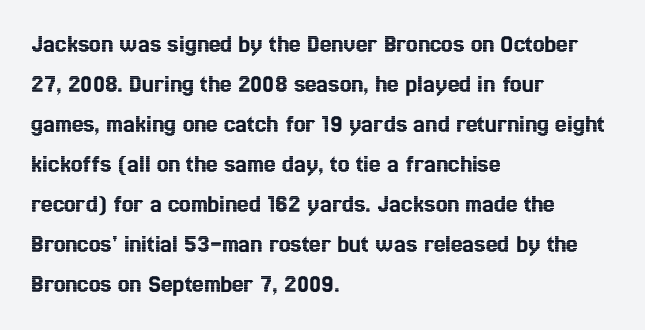
Descender tails drop into unmarked territory. Each word holds together tightly as a unit, with standard inter-letter gaps. Style check: upright. A student would call this left alignment; a typographer would say flush left, rag right. If you measured baseline to baseline, you'd find a middling distance.
